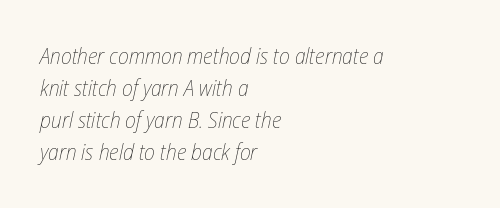
Q: Is the text bold? A: No.
Q: Is the text italic (slanted)? A: Yes, it leans right by about 12 degrees.
Q: Is the text underlined? A: No.
Q: How is the paragraph aligned? A: Left-aligned.
Q: Is the spacing between letters normal or unusually wide? A: Normal.
Q: Is the spacing between lines tight, normal or loose? A: Normal.
